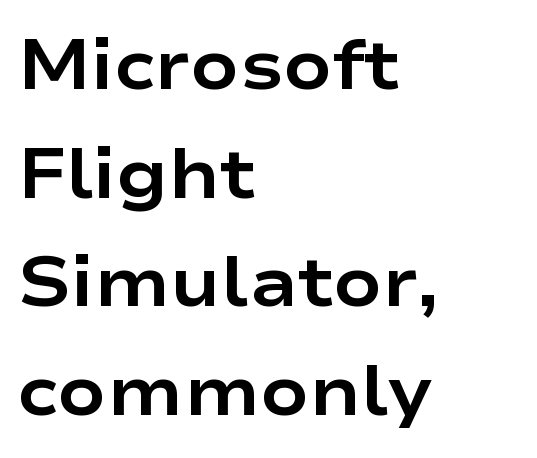
Spacing verdict: proportional, widths tailored to each character. Each letter's strokes conclude bluntly, with no projecting serifs. The gaps between neighbouring characters are ordinary and unremarkable. Caption: multi-line text, flush left, ragged right. The space beneath each line is pristine and unruled. Notice how thick the strokes are: this is what a full bold looks like.
